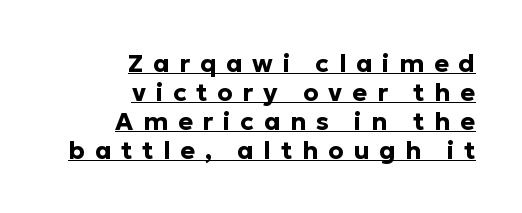
The image shows 25 px bold type, upright; set right-aligned, line spacing 1.16x, unusually wide letter spacing (+0.39 em), underlined.
